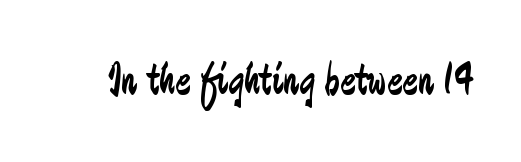
{"serif": "no", "bold": "no", "weight": "regular", "width": "condensed", "stroke_contrast": "low", "x_height": "small", "monospaced": "no", "underline": "no", "letter_spacing": "normal", "letter_spacing_em": 0.0, "glyph_px": 46}
